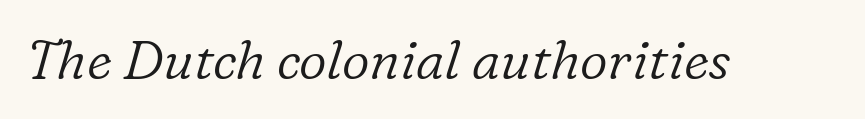
The image shows 54 px light serif type, italic (leaning right); set normal letter spacing, not underlined; low stroke contrast and a medium x-height.
